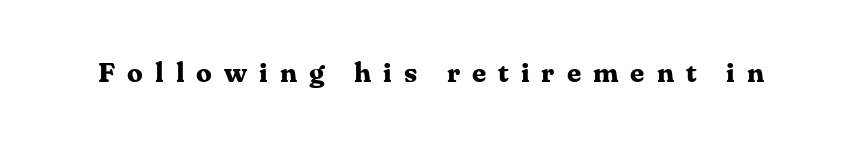
Underlining? Definitely not there. Characters remain perfectly vertical along every line. The passage shown is typeset with a serif family. Between one letter and the next there's a generous, obvious gap. Each letter keeps its own natural width here, so spacing adapts to shape.
